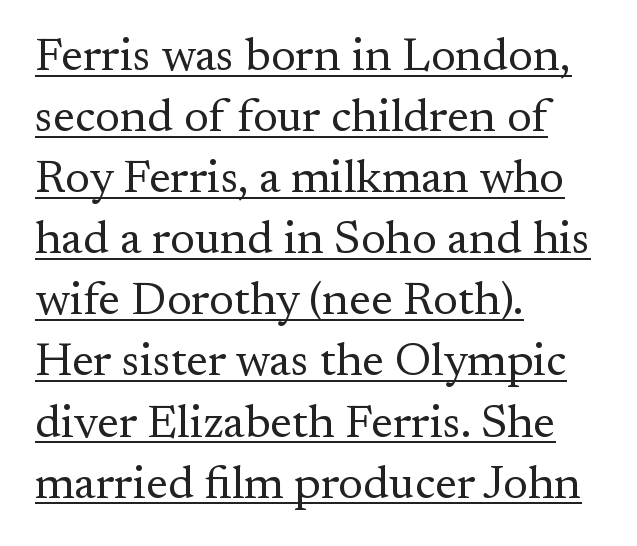
Q: Is the text bold? A: No.
Q: Is the text italic (slanted)? A: No, it is upright.
Q: Is the typeface a serif or a sans-serif typeface? A: Serif.
Q: Is the text underlined? A: Yes.
Q: How is the paragraph aligned? A: Left-aligned.
Q: Is the spacing between letters normal or unusually wide? A: Normal.
Q: Is the spacing between lines tight, normal or loose? A: Normal.
Q: Width (condensed, normal, or wide)? A: Normal.
Q: Stroke contrast? A: Medium.
Q: x-height? A: Small.
Q: Monospaced? A: No.
